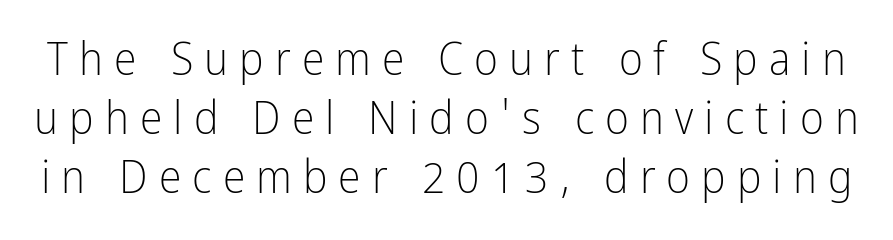
The image shows 46 px light, condensed sans-serif type, upright; set normal line spacing (1.28x), unusually wide letter spacing (+0.24 em), not underlined; low stroke contrast and a medium x-height.
